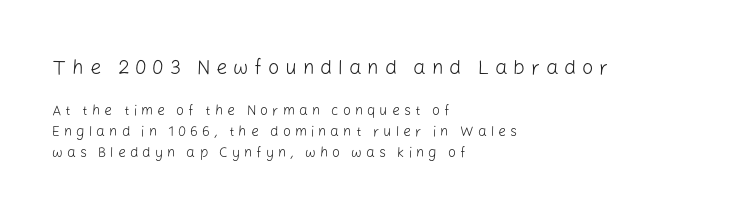
{"italic": "no", "bold": "no", "underline": "no", "align": "left", "line_spacing": "normal", "line_spacing_ratio": 1.53, "letter_spacing": "wide", "letter_spacing_em": 0.29, "larger_block": "first", "size_ratio": 1.43, "glyph_px": 20}
